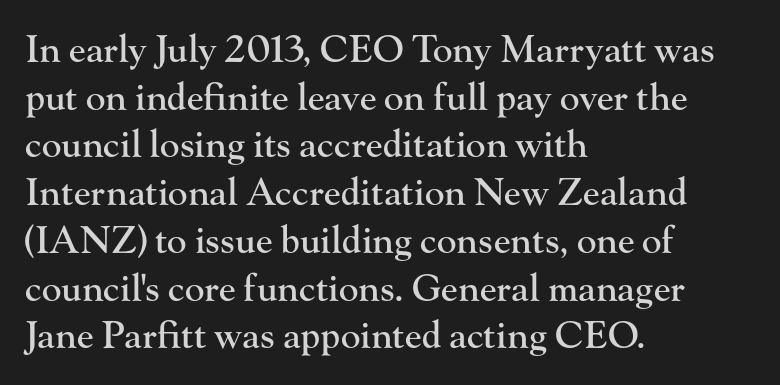
The typeface chosen for these lines features serifs. Do the characters align in a grid? No, the font is proportional. Inter-character spacing is left at the font's built-in metrics. Bare-footed words on every line. Ordinary non-slanted type is in use. These lines sit exactly where default settings would place them.
